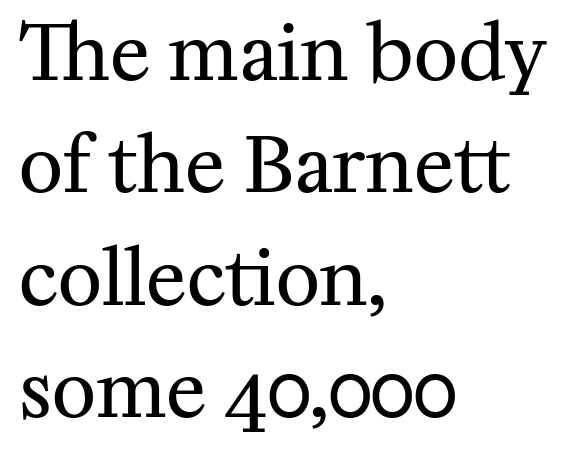
{"serif": "yes", "italic": "no", "bold": "no", "weight": "regular", "width": "normal", "stroke_contrast": "medium", "x_height": "medium", "monospaced": "no", "underline": "no", "align": "left", "line_spacing": "normal", "line_spacing_ratio": 1.48, "letter_spacing": "normal", "letter_spacing_em": 0.0, "glyph_px": 76}
